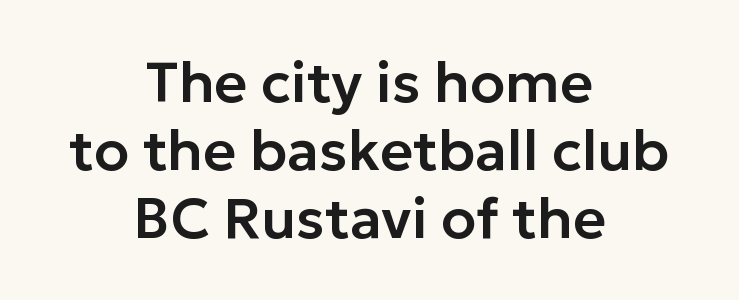
Notice how the stems are strictly vertical — no italics here. Rule under the text: the space is simply empty. Each line is balanced around a shared central axis. The letters sit at their default tracking, neither squeezed nor spread. What kind of face is this? One without serifs — a sans. The face used here is proportionally spaced, like ordinary book or web type.
